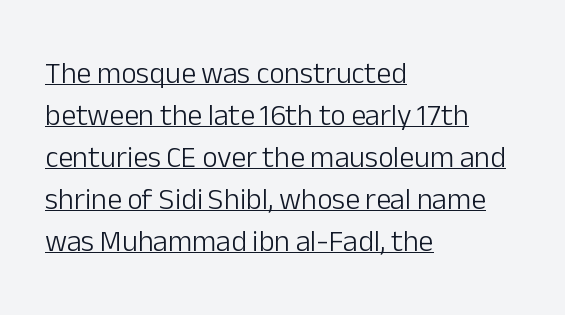
Regarding serifs, this sample does without them. The typesetter chose a ragged-right arrangement here. Horizontal bands of white between lines are of average thickness. Honestly, the underline is the first thing you notice here.
